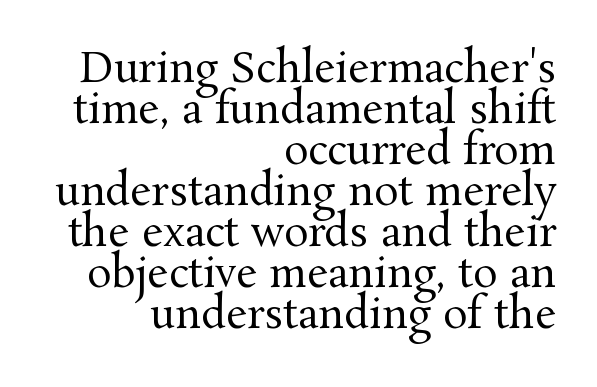
Q: Is the text bold? A: No.
Q: Is the text italic (slanted)? A: No, it is upright.
Q: Is the typeface a serif or a sans-serif typeface? A: Serif.
Q: Is the text underlined? A: No.
Q: How is the paragraph aligned? A: Right-aligned.
Q: Is the spacing between letters normal or unusually wide? A: Normal.
Q: Is the spacing between lines tight, normal or loose? A: Tight.
Q: Width (condensed, normal, or wide)? A: Normal.
Q: Stroke contrast? A: Medium.
Q: x-height? A: Medium.
Q: Monospaced? A: No.
